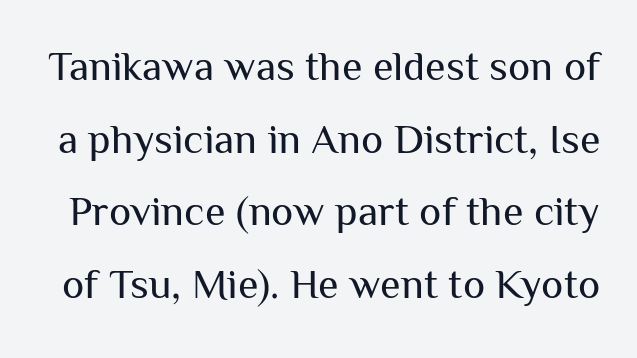
The image shows 42 px regular-weight sans-serif type, upright; set line spacing 1.73x, normal letter spacing, not underlined; medium stroke contrast and a medium x-height.
